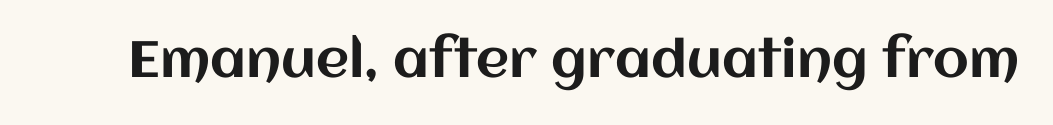
Q: Is the text italic (slanted)? A: No, it is upright.
Q: Is the text underlined? A: No.
Q: Is the spacing between letters normal or unusually wide? A: Normal.
Q: Width (condensed, normal, or wide)? A: Normal.
Q: Stroke contrast? A: Medium.
Q: x-height? A: Large.
Q: Monospaced? A: No.
